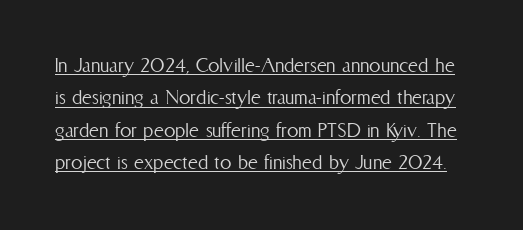
The image shows 23 px text type, upright; set normal line spacing (1.41x), normal letter spacing, underlined.
